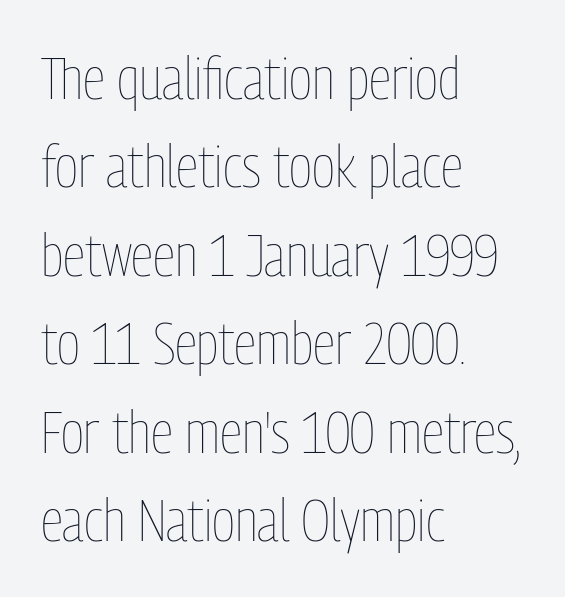
Q: Is the text bold? A: No.
Q: Is the text italic (slanted)? A: No, it is upright.
Q: Is the text underlined? A: No.
Q: How is the paragraph aligned? A: Left-aligned.
Q: Is the spacing between letters normal or unusually wide? A: Normal.
Q: Is the spacing between lines tight, normal or loose? A: Normal.
Q: Width (condensed, normal, or wide)? A: Condensed.
Q: Stroke contrast? A: Low.
Q: x-height? A: Medium.
Q: Monospaced? A: No.
